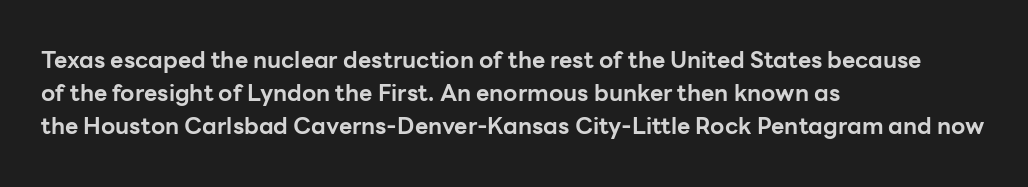
This sample keeps an unexceptional amount of space between lines. Strokes here are thick enough to call this a true bold. A student would call this left alignment; a typographer would say flush left, rag right. You can tell it's not italic because the verticals are truly vertical.
